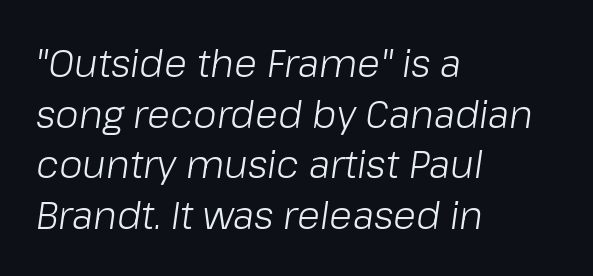
{"italic": "yes", "lean": "right", "slant_degrees": 8, "bold": "no", "weight": "light", "width": "normal", "stroke_contrast": "low", "x_height": "medium", "monospaced": "no", "underline": "no", "align": "left", "line_spacing": "normal", "line_spacing_ratio": 1.33, "letter_spacing": "normal", "letter_spacing_em": 0.0, "glyph_px": 38}
